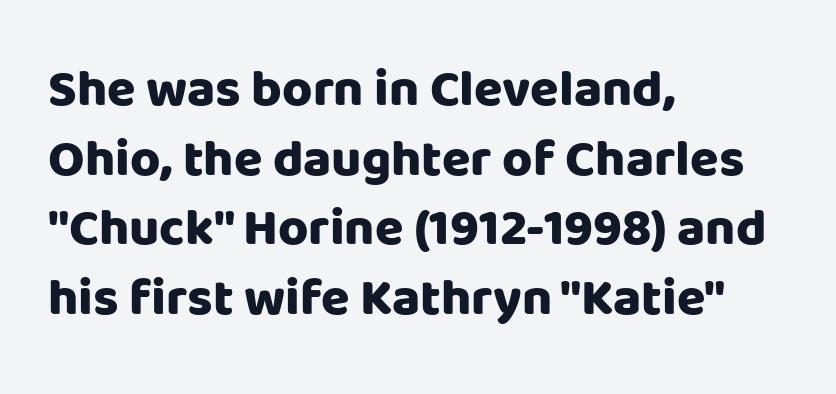
The block of text has a typical density, with ordinary space between rows. Left-aligned paragraph, ragged on the right. There is no visible air inserted between adjacent glyphs. Is this a fixed-width face? No — the glyphs have proportional, varying widths.
